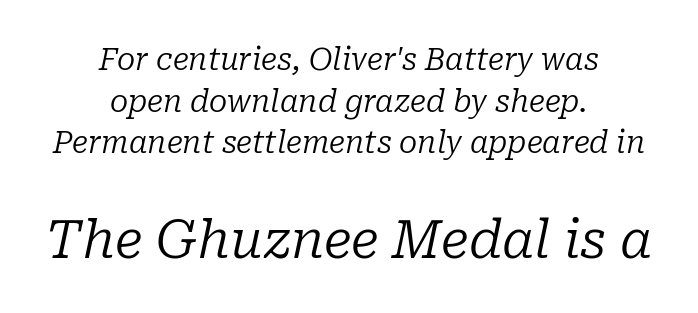
The image shows 52 px regular-weight serif type, italic (leaning right); set centered, normal line spacing (1.39x), normal letter spacing, not underlined; the second (bottom) block is 1.73x larger; low stroke contrast and a medium x-height.
